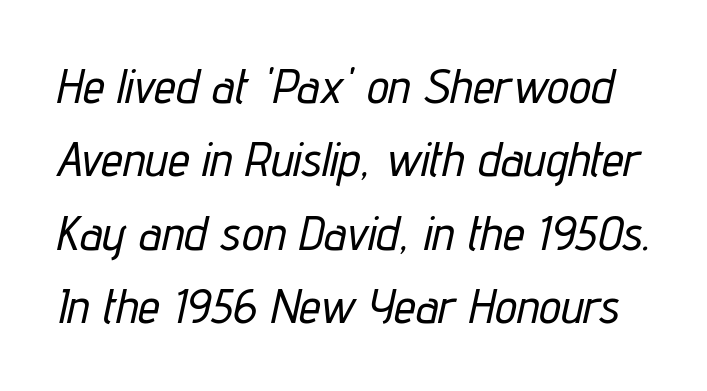
Q: Is the text italic (slanted)? A: Yes, it leans right by about 12 degrees.
Q: Is the text underlined? A: No.
Q: Is the spacing between letters normal or unusually wide? A: Normal.
Q: Is the spacing between lines tight, normal or loose? A: Normal.
Q: Width (condensed, normal, or wide)? A: Condensed.
Q: Stroke contrast? A: Low.
Q: x-height? A: Medium.
Q: Monospaced? A: No.
